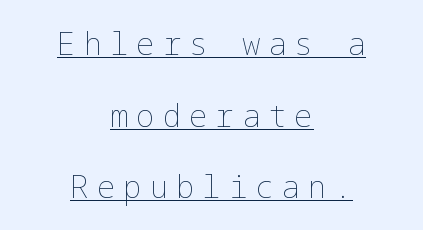
Both edges are ragged and mirror each other, which tells us the setting is centered. A typesetter would call this leading open, well beyond the default. The lettering holds an erect, upright posture throughout. Someone cranked the tracking dial way up on this one. Letters have the restrained weight of plain body copy at most. Underline: present.
